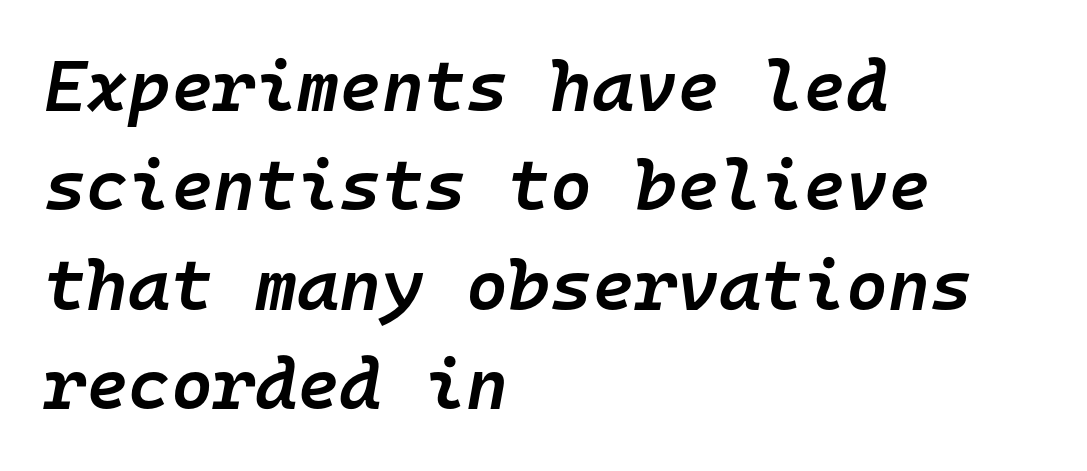
Q: Is the text bold? A: Semi-bold.
Q: Is the text italic (slanted)? A: Yes, it leans right by about 10 degrees.
Q: Is the text underlined? A: No.
Q: How is the paragraph aligned? A: Left-aligned.
Q: Is the spacing between letters normal or unusually wide? A: Normal.
Q: Is the spacing between lines tight, normal or loose? A: Normal.
Q: Width (condensed, normal, or wide)? A: Normal.
Q: Stroke contrast? A: Low.
Q: x-height? A: Medium.
Q: Monospaced? A: Yes.
